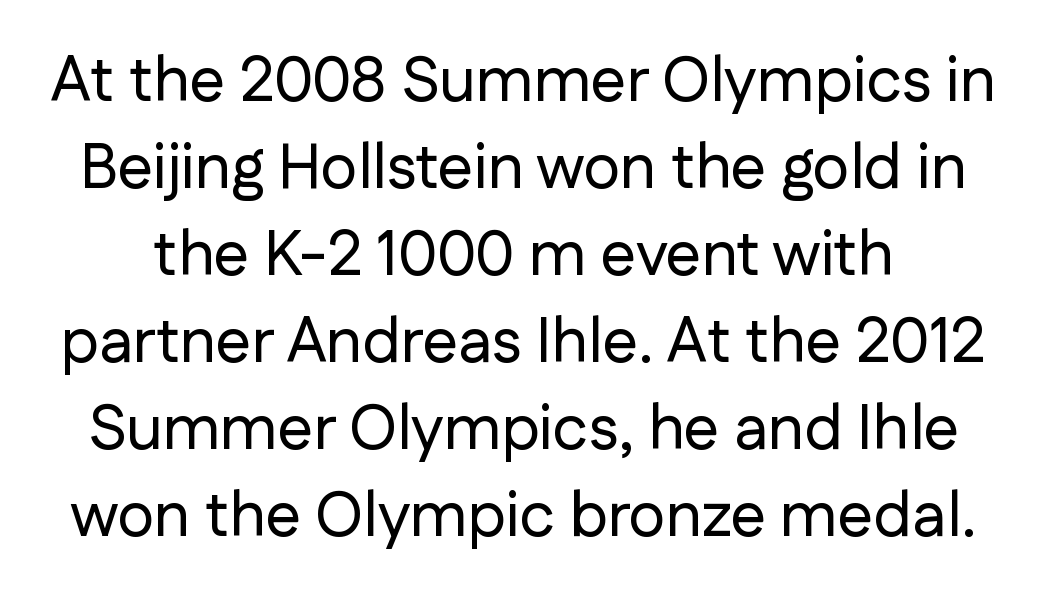
{"serif": "no", "italic": "no", "width": "normal", "stroke_contrast": "low", "x_height": "medium", "monospaced": "no", "underline": "no", "line_spacing": "normal", "line_spacing_ratio": 1.38, "letter_spacing": "normal", "letter_spacing_em": 0.0, "glyph_px": 63}
